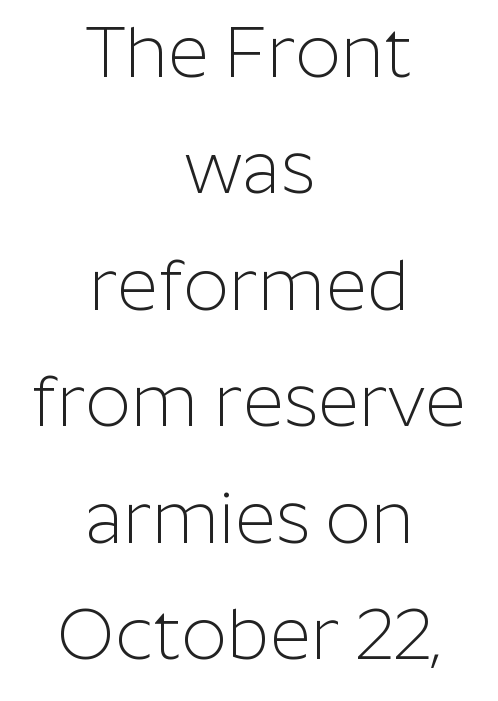
{"serif": "no", "italic": "no", "bold": "no", "weight": "light", "width": "normal", "stroke_contrast": "low", "x_height": "medium", "monospaced": "no", "underline": "no", "align": "center", "line_spacing": "normal", "line_spacing_ratio": 1.64, "letter_spacing": "normal", "letter_spacing_em": 0.0, "glyph_px": 71}
